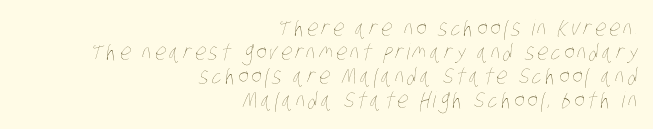
Q: Is the text bold? A: No.
Q: Is the text underlined? A: No.
Q: How is the paragraph aligned? A: Right-aligned.
Q: Is the spacing between lines tight, normal or loose? A: Tight.
